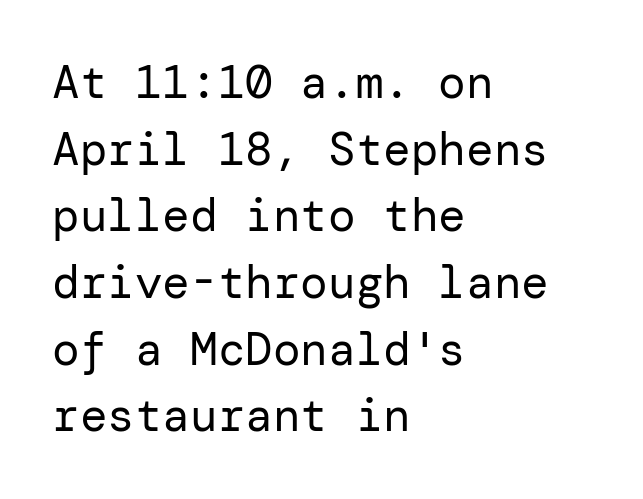
The image shows 46 px regular-weight sans-serif type, upright; set left-aligned, normal line spacing (1.45x), normal letter spacing, not underlined; low stroke contrast and a medium x-height.
